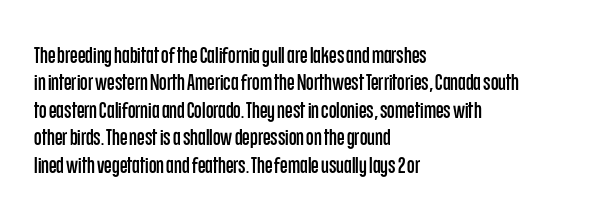
{"italic": "no", "underline": "no", "align": "left", "line_spacing": "normal", "line_spacing_ratio": 1.25, "letter_spacing": "normal", "letter_spacing_em": 0.0, "glyph_px": 22}
